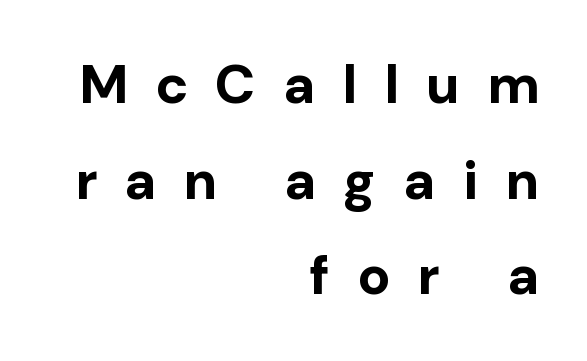
There is plenty of visible air inserted between adjacent glyphs. Each letter's strokes conclude bluntly, with no projecting serifs. Is the type bold? Yes — the strokes are clearly thick and heavy. It's the straight-up-and-down kind of type.
